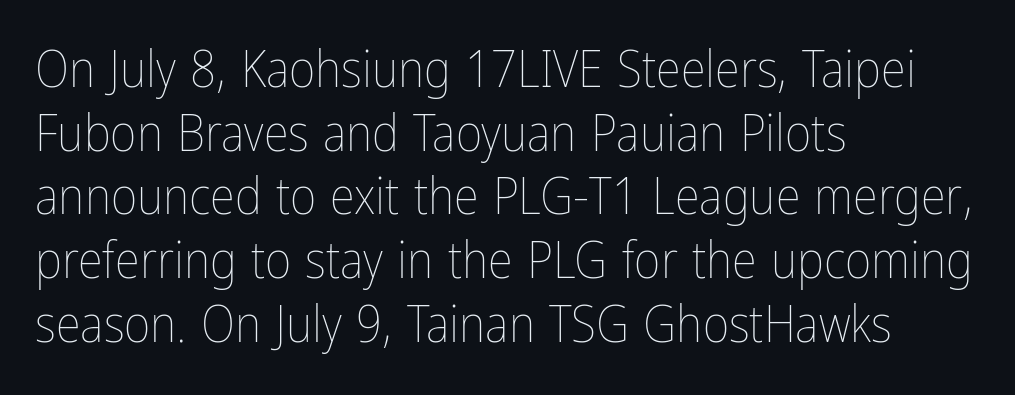
The image shows 51 px thin, condensed type, upright; set left-aligned, normal line spacing (1.25x), normal letter spacing, not underlined; low stroke contrast and a medium x-height.
